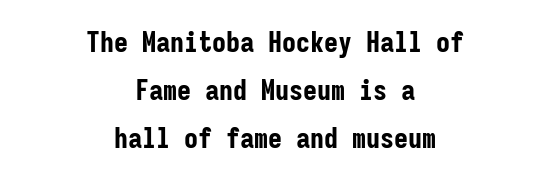
Q: Is the text bold? A: Yes.
Q: Is the text italic (slanted)? A: No, it is upright.
Q: Is the typeface a serif or a sans-serif typeface? A: Sans-serif.
Q: Is the text underlined? A: No.
Q: How is the paragraph aligned? A: Centered.
Q: Is the spacing between letters normal or unusually wide? A: Normal.
Q: Width (condensed, normal, or wide)? A: Condensed.
Q: Stroke contrast? A: Low.
Q: x-height? A: Medium.
Q: Monospaced? A: Yes.
